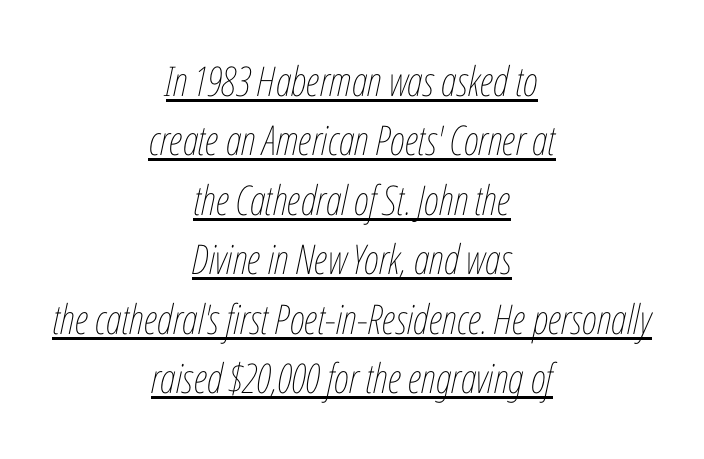
The passage shown has conventional tracking throughout. Rendered with sloped, italic letterforms. The glyphs are accompanied by a horizontal stroke just below them. The weight tops out at a normal text grade. Compared with typical paragraphs, the rows here are spaced about the same.
